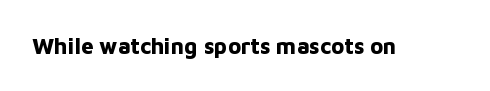
Q: Is the text bold? A: Yes.
Q: Is the text italic (slanted)? A: No, it is upright.
Q: Is the text underlined? A: No.
Q: Is the spacing between letters normal or unusually wide? A: Normal.
